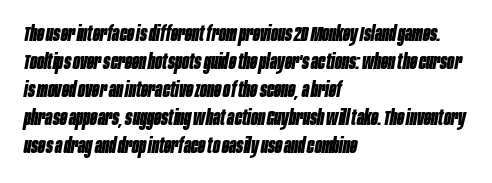
{"italic": "yes", "lean": "right", "slant_degrees": 10, "bold": "yes", "underline": "no", "align": "left", "line_spacing": "normal", "line_spacing_ratio": 1.33, "letter_spacing": "normal", "letter_spacing_em": 0.0, "glyph_px": 21}
